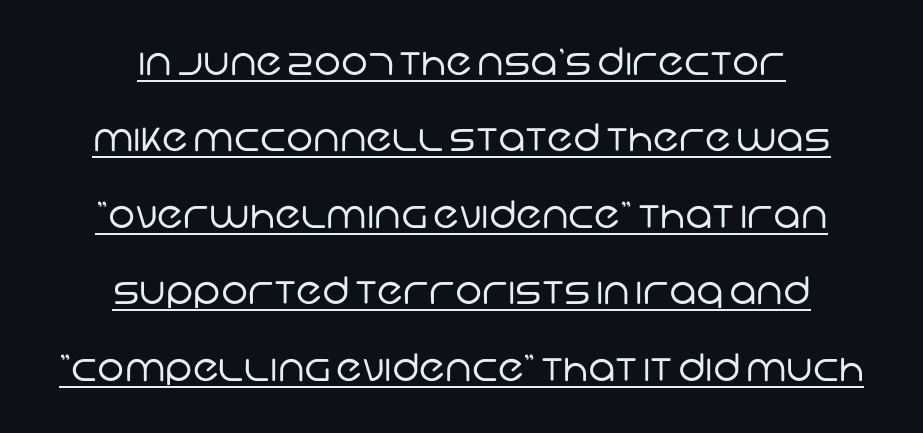
{"serif": "no", "bold": "no", "weight": "regular", "width": "normal", "stroke_contrast": "low", "x_height": "large", "monospaced": "no", "underline": "yes", "align": "center", "line_spacing": "loose", "line_spacing_ratio": 2.01, "letter_spacing": "normal", "letter_spacing_em": 0.0, "glyph_px": 38}
